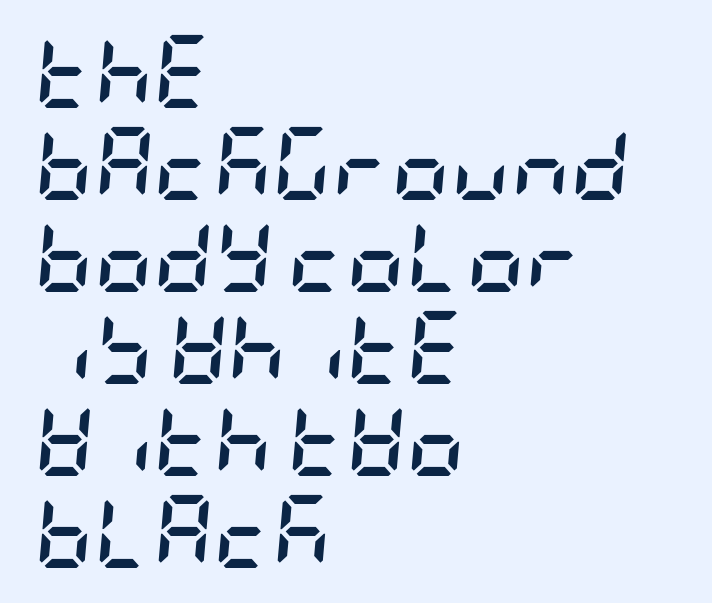
{"italic": "yes", "lean": "right", "slant_degrees": 5, "bold": "yes", "weight": "semibold", "width": "condensed", "stroke_contrast": "low", "x_height": "large", "underline": "no", "align": "left", "line_spacing": "normal", "line_spacing_ratio": 1.26, "letter_spacing": "normal", "letter_spacing_em": 0.0, "glyph_px": 73}
